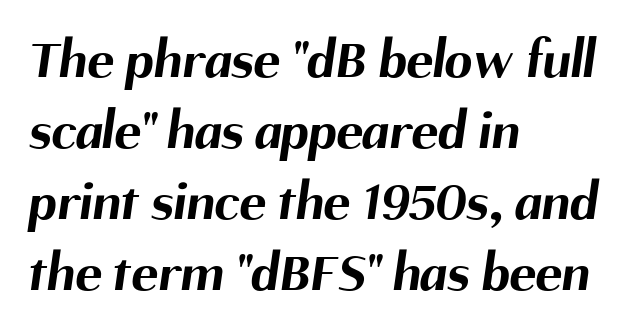
Is this a fixed-width face? No — the glyphs have proportional, varying widths. The type is set solid horizontally, with unmodified tracking. Strokes here are thick enough to call this a true bold. Each row of text sits above clean, open space. Stroke terminals: plain, sans-serif. The rows are spaced the way most documents space them.
